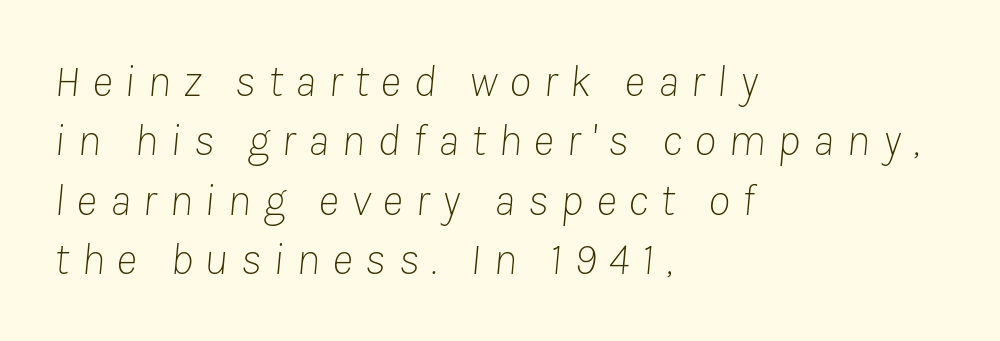
Q: Is the text bold? A: No.
Q: Is the text italic (slanted)? A: Yes, it leans right by about 8 degrees.
Q: Is the text underlined? A: No.
Q: How is the paragraph aligned? A: Left-aligned.
Q: Is the spacing between letters normal or unusually wide? A: Unusually wide.
Q: Is the spacing between lines tight, normal or loose? A: Normal.
Q: Width (condensed, normal, or wide)? A: Normal.
Q: Stroke contrast? A: Low.
Q: x-height? A: Medium.
Q: Monospaced? A: No.
